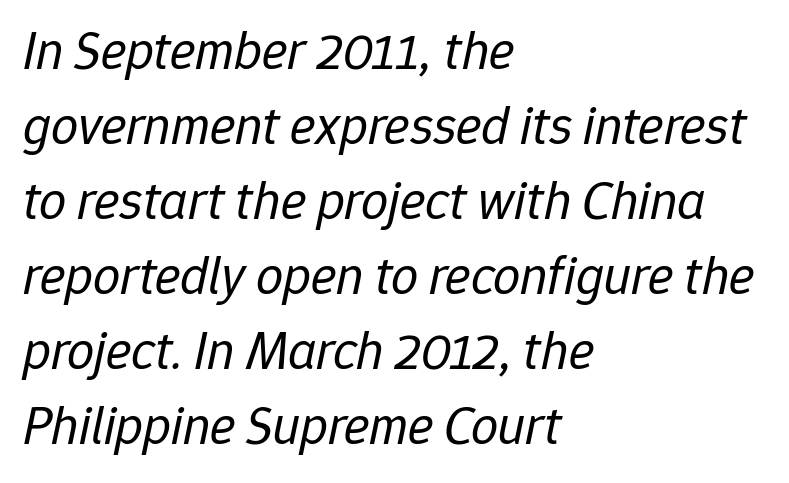
The image shows 54 px regular-weight type, italic (leaning right); set left-aligned, normal line spacing (1.39x), normal letter spacing, not underlined; low stroke contrast and a medium x-height.
